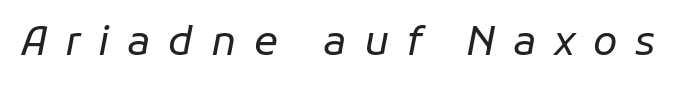
Q: Is the text bold? A: No.
Q: Is the text italic (slanted)? A: Yes, it leans right by about 11 degrees.
Q: Is the text underlined? A: No.
Q: Is the spacing between letters normal or unusually wide? A: Unusually wide.
Q: Width (condensed, normal, or wide)? A: Normal.
Q: Stroke contrast? A: Low.
Q: x-height? A: Medium.
Q: Monospaced? A: No.
